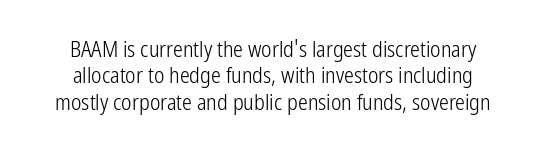
The image shows 22 px text type, upright; set line spacing 1.2x, normal letter spacing, not underlined.
